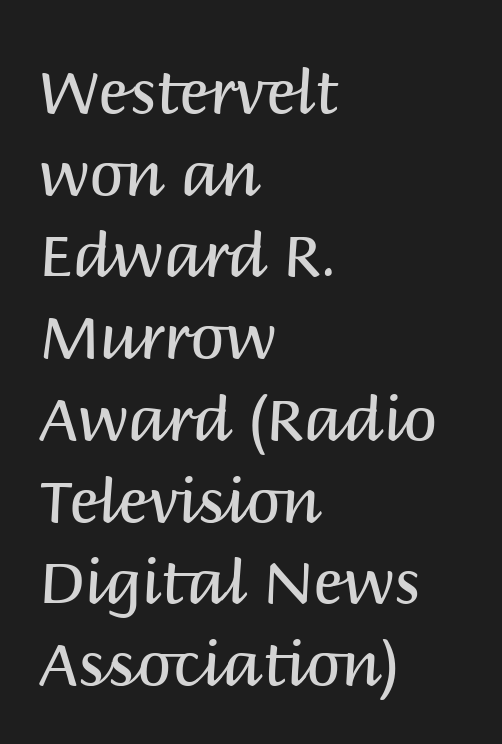
The rows are spaced the way most documents space them. A typesetter would call this proportional, since set widths differ per character. The strokes are not fattened; the text isn't bold. The passage shown is not underscored anywhere.
